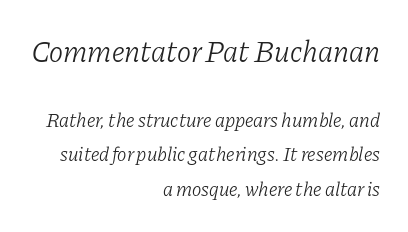
Q: Is the text bold? A: No.
Q: Is the text italic (slanted)? A: Yes, it leans right by about 11 degrees.
Q: Is the typeface a serif or a sans-serif typeface? A: Serif.
Q: Is the text underlined? A: No.
Q: How is the paragraph aligned? A: Right-aligned.
Q: Is the spacing between letters normal or unusually wide? A: Normal.
Q: Which block of text is set in a larger size, the first (top) or the second (bottom)? A: The first (top) one.
Q: Width (condensed, normal, or wide)? A: Normal.
Q: Stroke contrast? A: Low.
Q: x-height? A: Medium.
Q: Monospaced? A: No.
